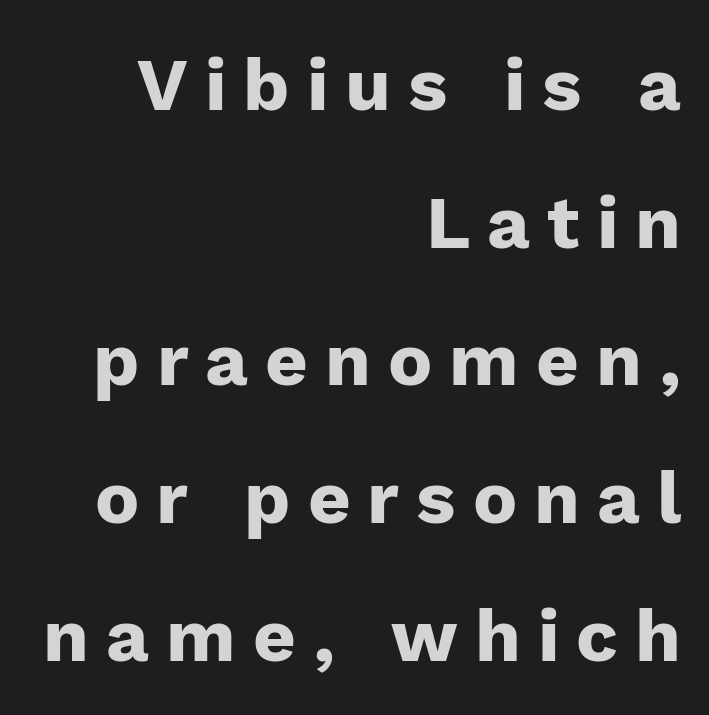
{"serif": "no", "italic": "no", "bold": "yes", "weight": "heavy", "width": "normal", "stroke_contrast": "low", "x_height": "medium", "monospaced": "no", "underline": "no", "align": "right", "line_spacing_ratio": 1.86, "letter_spacing": "wide", "letter_spacing_em": 0.23, "glyph_px": 74}
